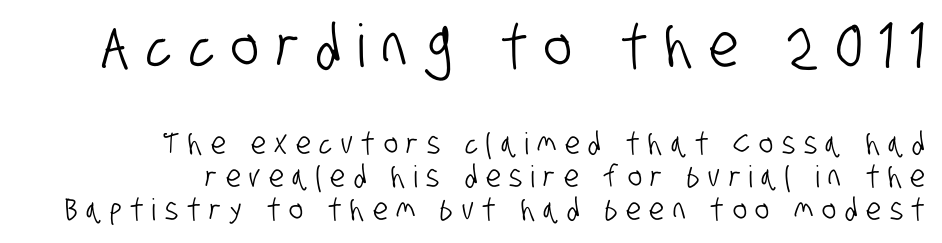
The image shows 59 px condensed sans-serif type; set right-aligned, tight line spacing (1.1x), unusually wide letter spacing (+0.29 em), not underlined; the first (top) block is 1.97x larger; low stroke contrast and a large x-height.
